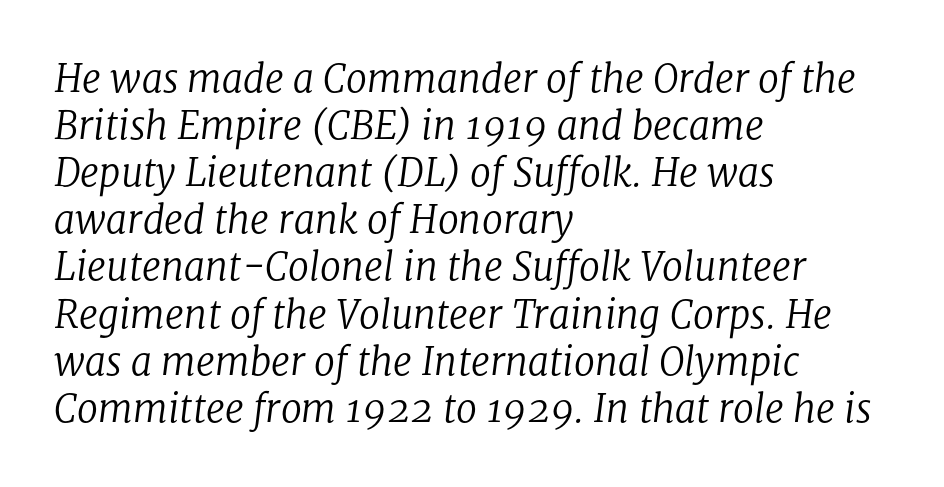
The image shows 38 px regular-weight serif type, italic (leaning right); set left-aligned, line spacing 1.24x, normal letter spacing, not underlined; low stroke contrast and a medium x-height.
